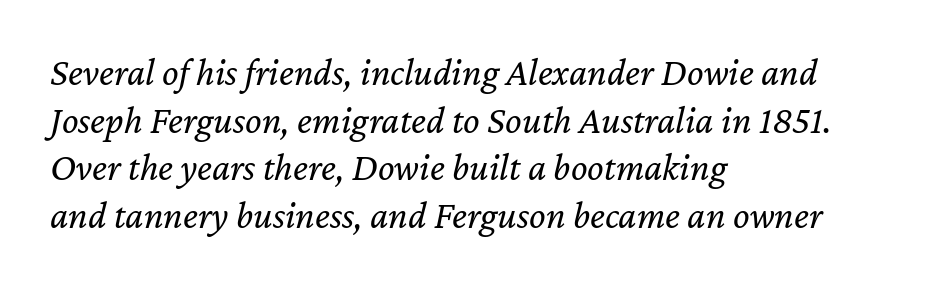
{"italic": "yes", "lean": "right", "slant_degrees": 12, "bold": "no", "weight": "regular", "width": "normal", "stroke_contrast": "low", "x_height": "medium", "monospaced": "no", "underline": "no", "align": "left", "line_spacing_ratio": 1.22, "letter_spacing": "normal", "letter_spacing_em": 0.0, "glyph_px": 39}
